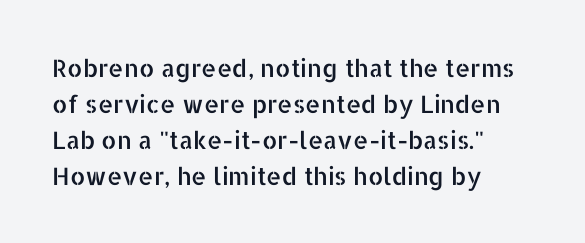
You can tell it's not italic because the verticals are truly vertical. Whoever set this chose a conventional vertical rhythm. The line texture is even and compact thanks to regular tracking. Each row of text sits above clean, open space.
